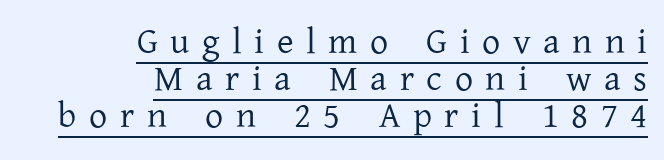
Q: Is the text bold? A: No.
Q: Is the text italic (slanted)? A: No, it is upright.
Q: Is the typeface a serif or a sans-serif typeface? A: Serif.
Q: Is the text underlined? A: Yes.
Q: How is the paragraph aligned? A: Right-aligned.
Q: Is the spacing between letters normal or unusually wide? A: Unusually wide.
Q: Is the spacing between lines tight, normal or loose? A: Tight.
Q: Width (condensed, normal, or wide)? A: Normal.
Q: Stroke contrast? A: Low.
Q: x-height? A: Medium.
Q: Monospaced? A: No.
